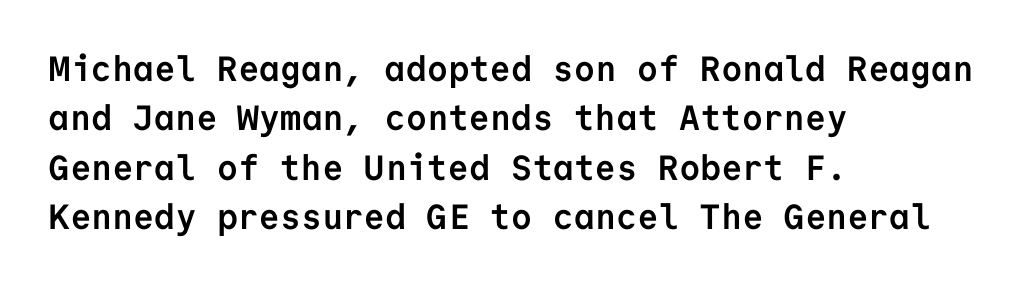
{"serif": "no", "italic": "no", "bold": "yes", "weight": "semibold", "width": "normal", "stroke_contrast": "low", "x_height": "medium", "monospaced": "yes", "underline": "no", "align": "left", "line_spacing": "normal", "line_spacing_ratio": 1.41, "letter_spacing": "normal", "letter_spacing_em": 0.0, "glyph_px": 35}
